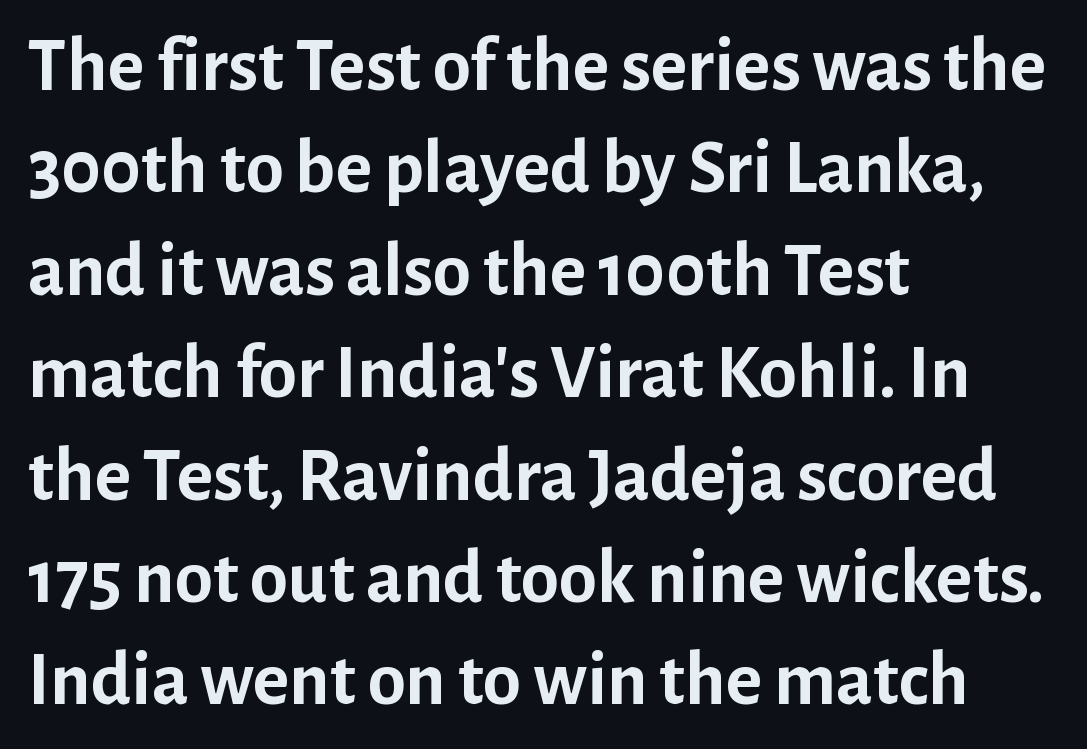
Q: Is the text bold? A: Yes.
Q: Is the text italic (slanted)? A: No, it is upright.
Q: Is the typeface a serif or a sans-serif typeface? A: Sans-serif.
Q: Is the text underlined? A: No.
Q: How is the paragraph aligned? A: Left-aligned.
Q: Is the spacing between letters normal or unusually wide? A: Normal.
Q: Is the spacing between lines tight, normal or loose? A: Normal.
Q: Width (condensed, normal, or wide)? A: Normal.
Q: Stroke contrast? A: Low.
Q: x-height? A: Medium.
Q: Monospaced? A: No.
